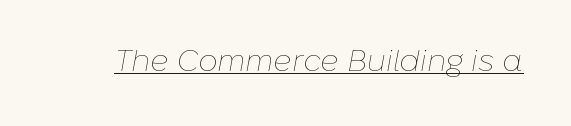
The specimen reads as italic at a glance. You could not count columns in this text — the font is proportionally spaced. Inter-character spacing is left at the font's built-in metrics. Does a line run under the words? Yes, clearly.
